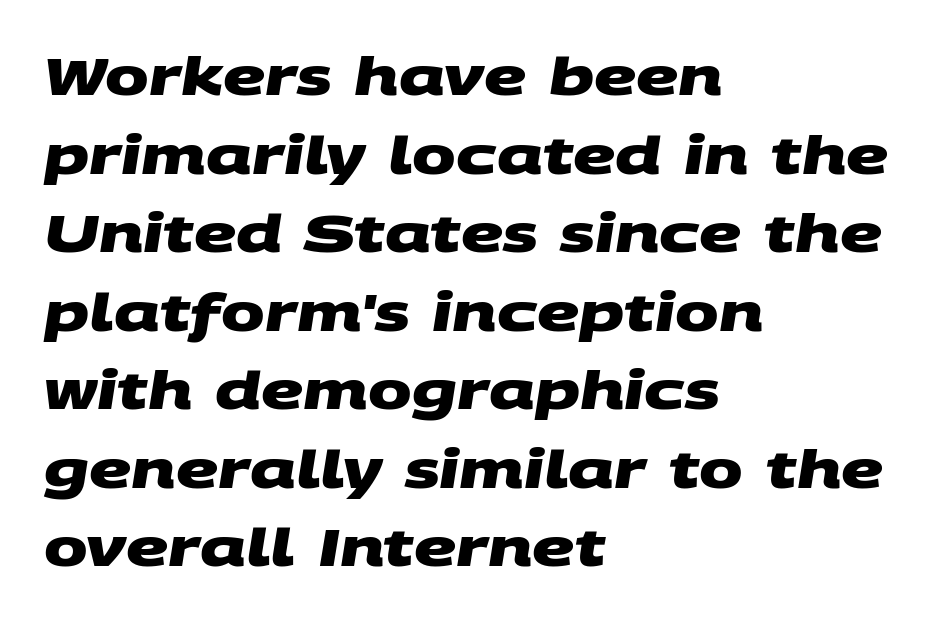
Q: Is the text bold? A: Yes.
Q: Is the typeface a serif or a sans-serif typeface? A: Sans-serif.
Q: Is the text underlined? A: No.
Q: How is the paragraph aligned? A: Left-aligned.
Q: Is the spacing between letters normal or unusually wide? A: Normal.
Q: Is the spacing between lines tight, normal or loose? A: Normal.
Q: Width (condensed, normal, or wide)? A: Wide.
Q: Stroke contrast? A: Medium.
Q: x-height? A: Large.
Q: Monospaced? A: No.
